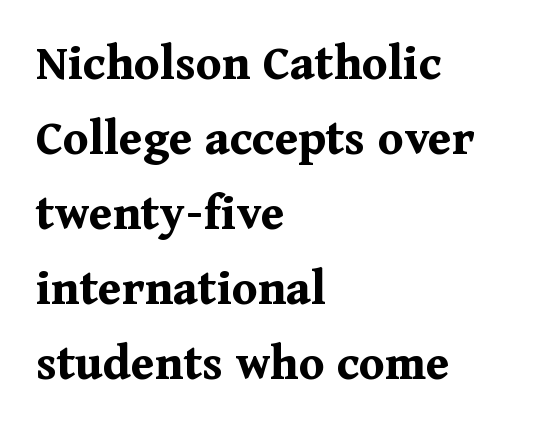
The image shows 52 px bold serif type, upright; set left-aligned, normal line spacing (1.44x), normal letter spacing, not underlined; medium stroke contrast and a medium x-height.
